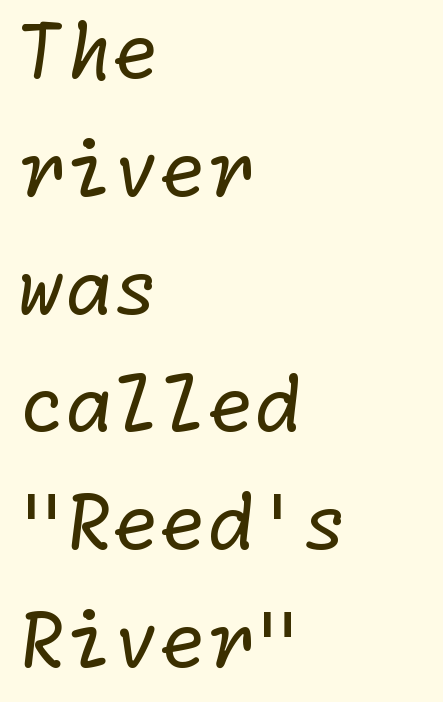
The image shows 76 px regular-weight sans-serif type; set left-aligned, normal line spacing (1.55x), normal letter spacing, not underlined; low stroke contrast and a medium x-height.
